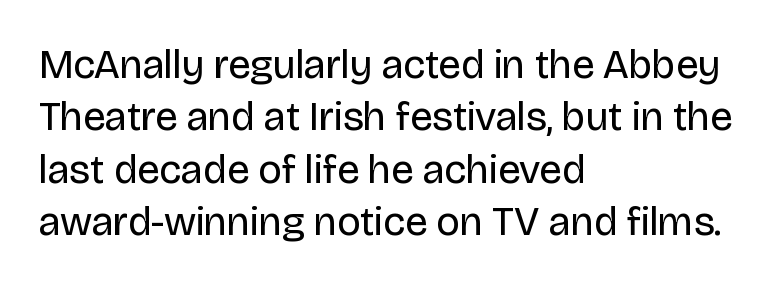
Q: Is the text bold? A: No.
Q: Is the text italic (slanted)? A: No, it is upright.
Q: Is the typeface a serif or a sans-serif typeface? A: Sans-serif.
Q: Is the text underlined? A: No.
Q: How is the paragraph aligned? A: Left-aligned.
Q: Is the spacing between letters normal or unusually wide? A: Normal.
Q: Is the spacing between lines tight, normal or loose? A: Normal.
Q: Width (condensed, normal, or wide)? A: Normal.
Q: Stroke contrast? A: Low.
Q: x-height? A: Large.
Q: Monospaced? A: No.
